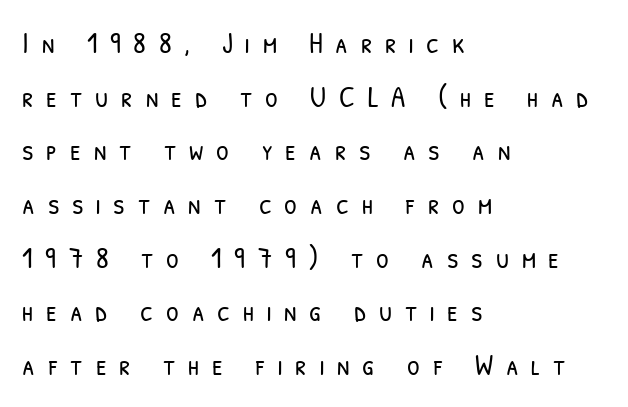
The image shows 29 px light, condensed sans-serif type; set left-aligned, line spacing 1.85x, unusually wide letter spacing (+0.44 em), not underlined; low stroke contrast and a medium x-height.
